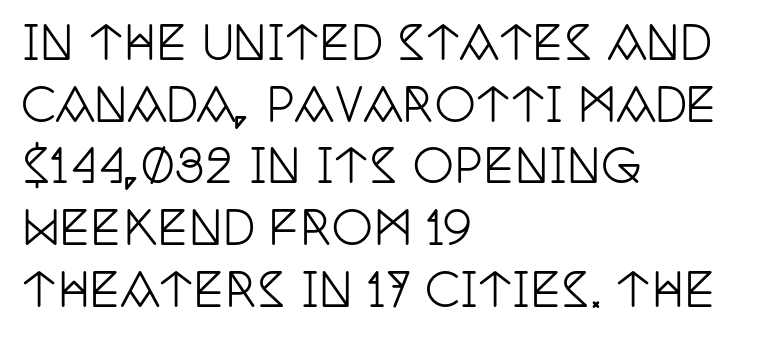
Q: Is the text italic (slanted)? A: No, it is upright.
Q: Is the typeface a serif or a sans-serif typeface? A: Serif.
Q: Is the text underlined? A: No.
Q: How is the paragraph aligned? A: Left-aligned.
Q: Is the spacing between letters normal or unusually wide? A: Normal.
Q: Is the spacing between lines tight, normal or loose? A: Normal.
Q: Width (condensed, normal, or wide)? A: Condensed.
Q: Stroke contrast? A: Low.
Q: x-height? A: Large.
Q: Monospaced? A: No.
